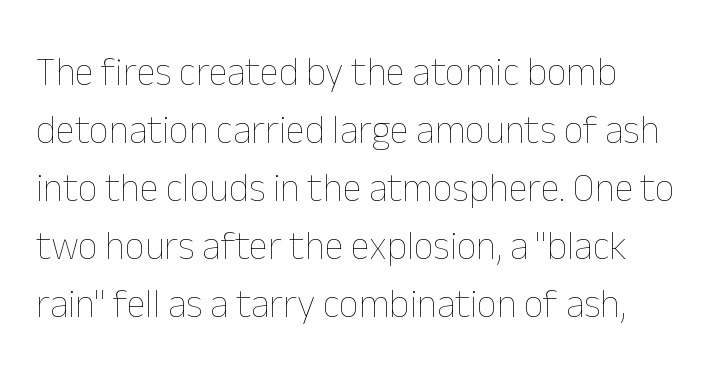
{"italic": "no", "bold": "no", "weight": "thin", "width": "normal", "stroke_contrast": "low", "x_height": "medium", "monospaced": "no", "underline": "no", "align": "left", "line_spacing": "normal", "line_spacing_ratio": 1.49, "letter_spacing": "normal", "letter_spacing_em": 0.0, "glyph_px": 39}
